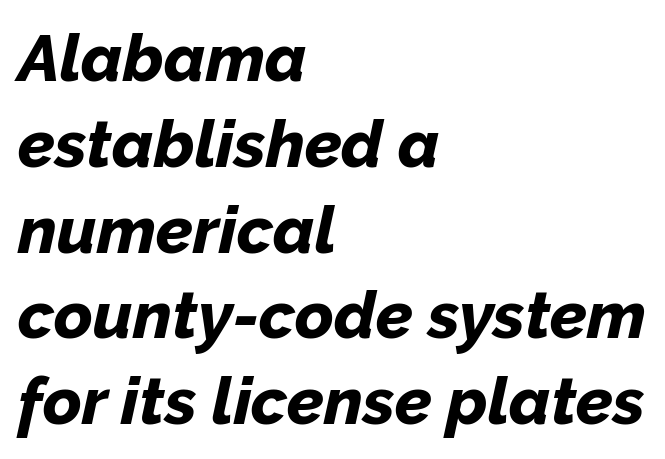
{"italic": "yes", "lean": "right", "slant_degrees": 12, "bold": "yes", "weight": "bold", "width": "normal", "stroke_contrast": "low", "x_height": "medium", "monospaced": "no", "underline": "no", "align": "left", "line_spacing": "normal", "line_spacing_ratio": 1.3, "letter_spacing": "normal", "letter_spacing_em": 0.0, "glyph_px": 66}
